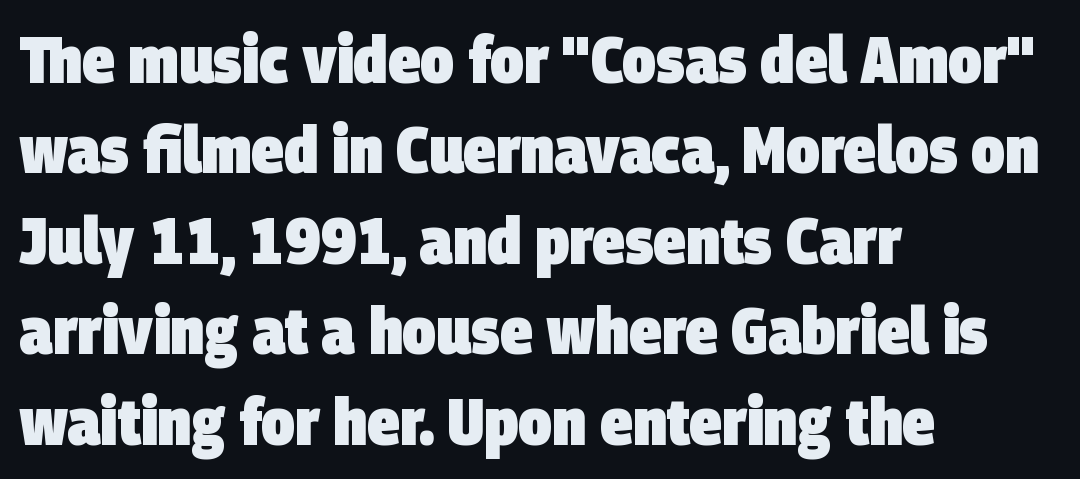
A bare baseline throughout the passage. Serif or sans? Sans — the stroke terminals are bare. Strokes here are thick enough to call this a true bold. Is this a fixed-width face? No — the glyphs have proportional, varying widths.
